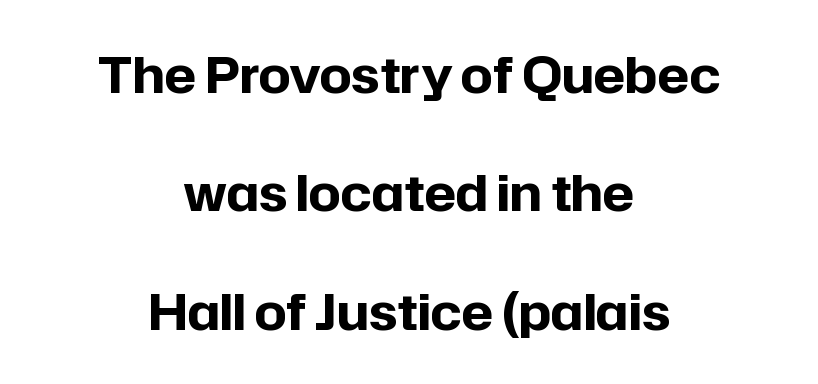
{"serif": "no", "italic": "no", "bold": "yes", "weight": "bold", "width": "normal", "stroke_contrast": "low", "x_height": "medium", "monospaced": "no", "underline": "no", "align": "center", "line_spacing": "loose", "line_spacing_ratio": 2.37, "letter_spacing": "normal", "letter_spacing_em": 0.0, "glyph_px": 50}
